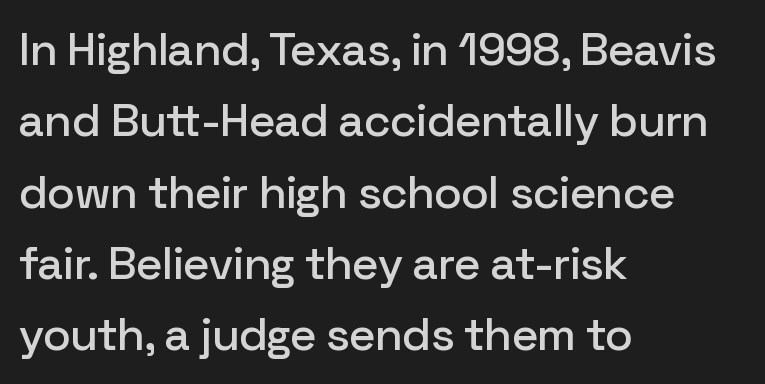
The image shows 46 px sans-serif type, upright; set left-aligned, normal line spacing (1.55x), normal letter spacing, not underlined; low stroke contrast and a medium x-height.
